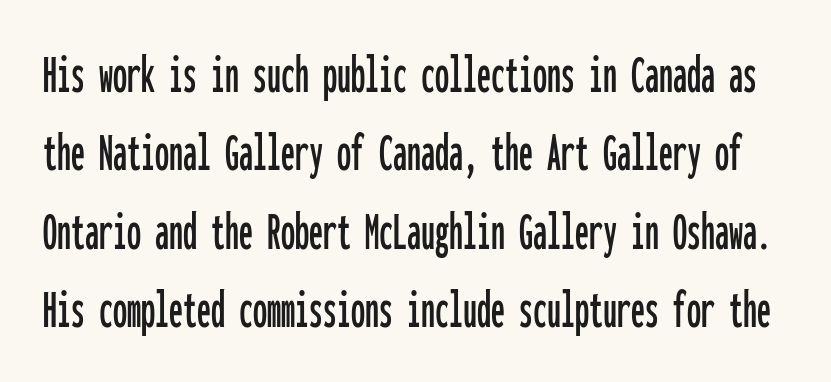
Q: Is the text italic (slanted)? A: No, it is upright.
Q: Is the typeface a serif or a sans-serif typeface? A: Sans-serif.
Q: Is the text underlined? A: No.
Q: Is the spacing between letters normal or unusually wide? A: Normal.
Q: Is the spacing between lines tight, normal or loose? A: Normal.
Q: Width (condensed, normal, or wide)? A: Condensed.
Q: Stroke contrast? A: Low.
Q: x-height? A: Medium.
Q: Monospaced? A: Yes.
